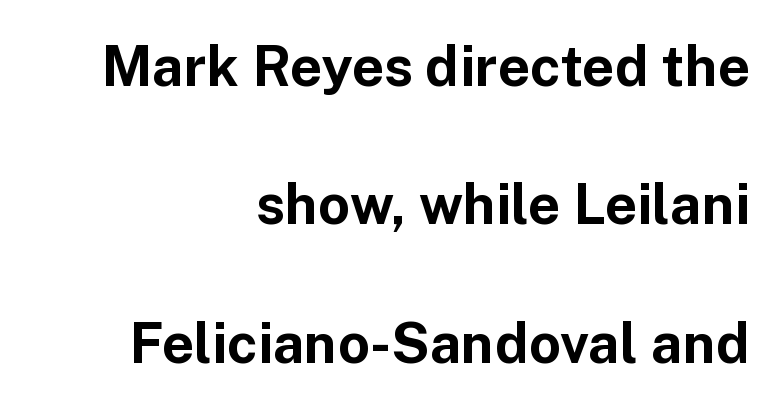
The image shows 56 px bold sans-serif type, upright; set right-aligned, loose line spacing (2.47x), normal letter spacing, not underlined; low stroke contrast and a medium x-height.
